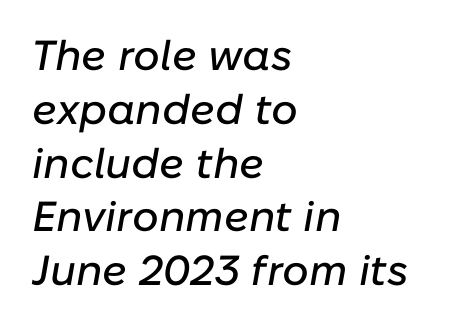
The image shows 42 px text type, italic (leaning right); set left-aligned, normal line spacing (1.28x), normal letter spacing, not underlined; low stroke contrast and a medium x-height.
